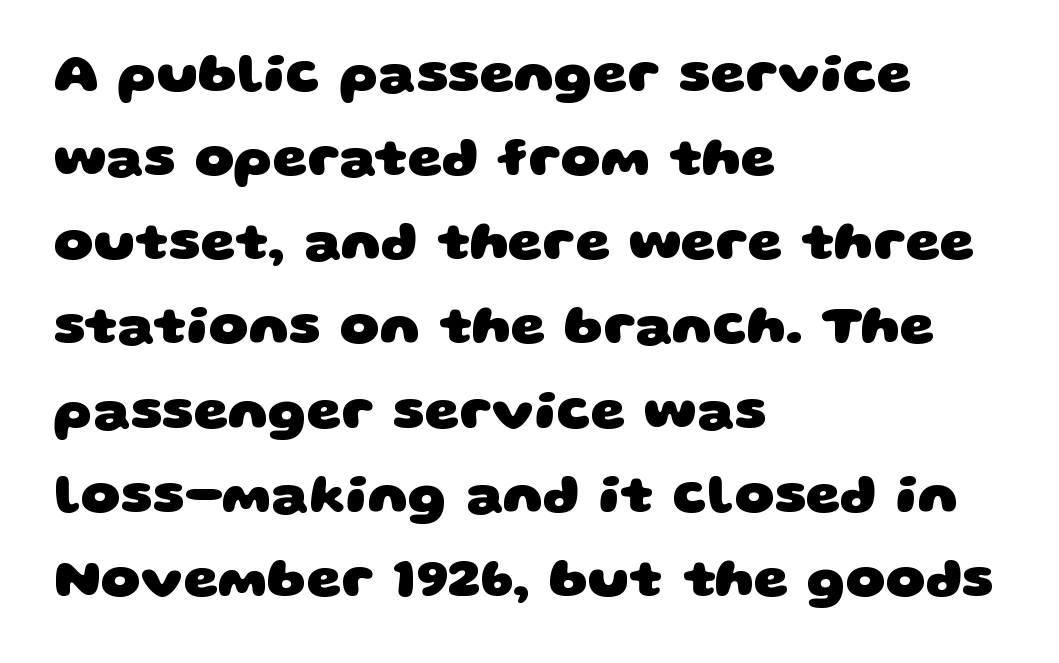
The rendering shows plain stroke endings on the letterforms — a sans-serif design. How are the letters spaced? Ordinarily, with no added tracking. Each glyph is drawn with heavy, bold strokes. These lines stack with their left ends in a neat column. These lines are rendered in a variable-pitch font.
